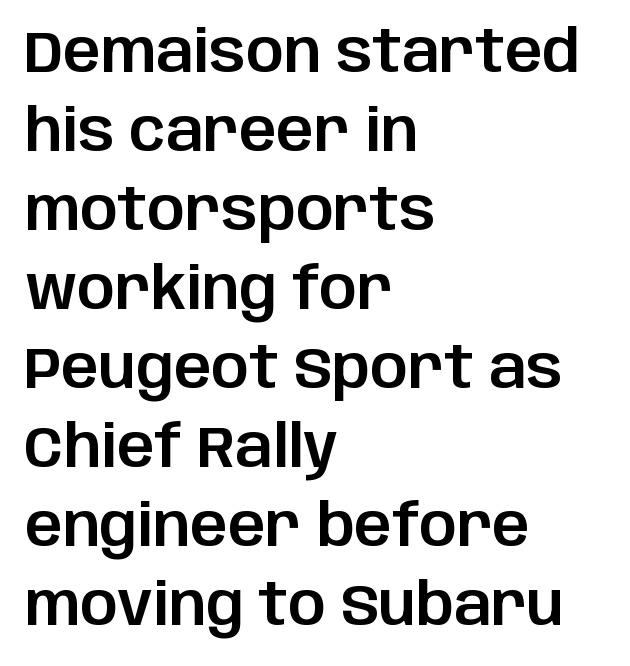
{"serif": "no", "italic": "no", "width": "normal", "stroke_contrast": "low", "x_height": "large", "monospaced": "no", "underline": "no", "align": "left", "line_spacing": "normal", "line_spacing_ratio": 1.34, "letter_spacing": "normal", "letter_spacing_em": 0.0, "glyph_px": 59}
